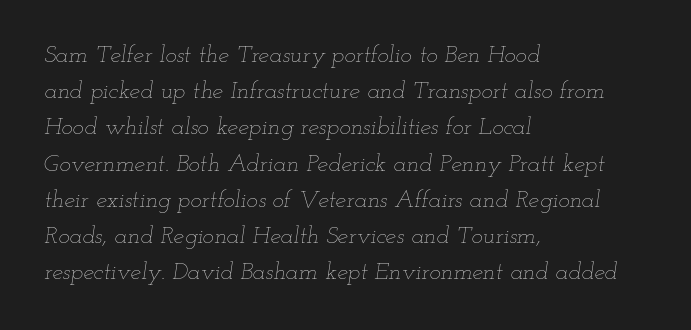
Q: Is the text bold? A: No.
Q: Is the text italic (slanted)? A: Yes, it leans right by about 12 degrees.
Q: Is the text underlined? A: No.
Q: How is the paragraph aligned? A: Left-aligned.
Q: Is the spacing between letters normal or unusually wide? A: Normal.
Q: Is the spacing between lines tight, normal or loose? A: Normal.
